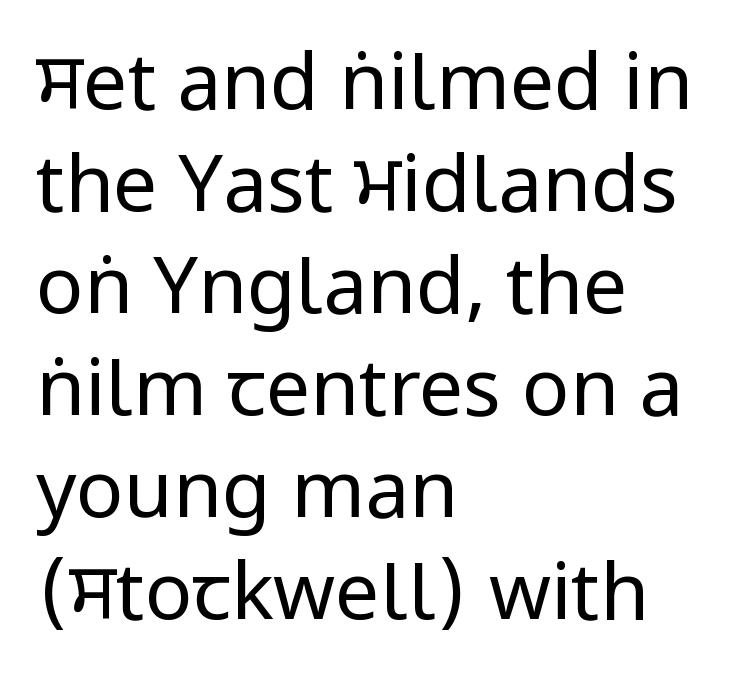
{"serif": "no", "italic": "no", "bold": "no", "weight": "regular", "width": "condensed", "stroke_contrast": "low", "x_height": "large", "monospaced": "no", "underline": "no", "align": "left", "line_spacing": "normal", "line_spacing_ratio": 1.29, "letter_spacing": "normal", "letter_spacing_em": 0.0, "glyph_px": 79}
